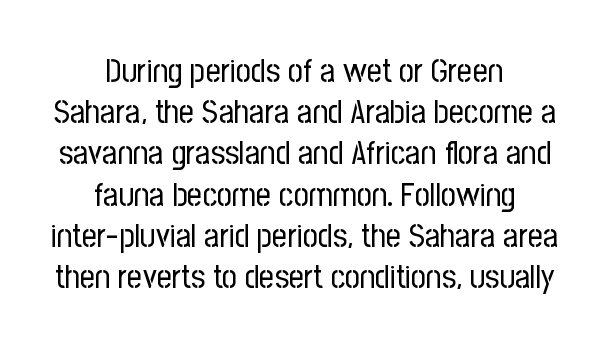
{"serif": "no", "italic": "no", "bold": "no", "weight": "regular", "width": "condensed", "stroke_contrast": "low", "x_height": "medium", "monospaced": "no", "underline": "no", "align": "center", "line_spacing": "normal", "line_spacing_ratio": 1.25, "letter_spacing": "normal", "letter_spacing_em": 0.0, "glyph_px": 33}
